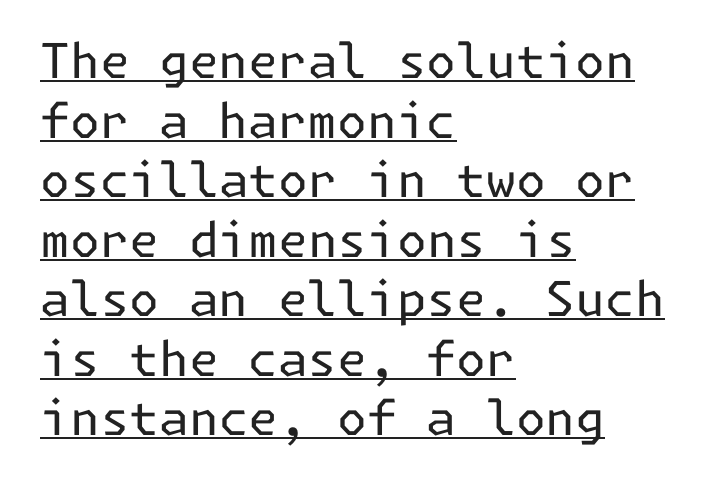
Q: Is the text bold? A: No.
Q: Is the text italic (slanted)? A: No, it is upright.
Q: Is the typeface a serif or a sans-serif typeface? A: Sans-serif.
Q: Is the text underlined? A: Yes.
Q: How is the paragraph aligned? A: Left-aligned.
Q: Is the spacing between letters normal or unusually wide? A: Normal.
Q: Width (condensed, normal, or wide)? A: Normal.
Q: Stroke contrast? A: Low.
Q: x-height? A: Medium.
